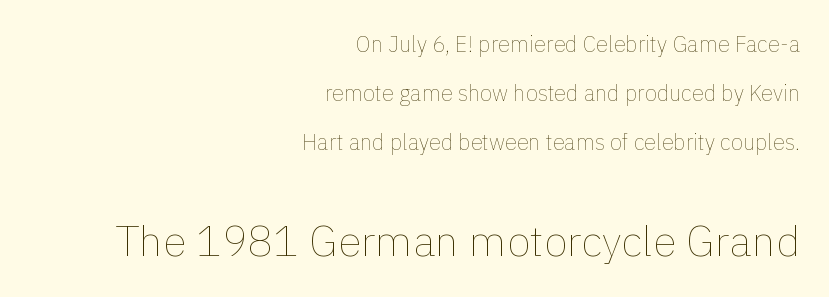
Honestly, the rows look like they've been pulled way apart. The lines are quadded right. The area under the type is left untouched. A student would notice the bottom passage is typeset larger than what precedes it.
